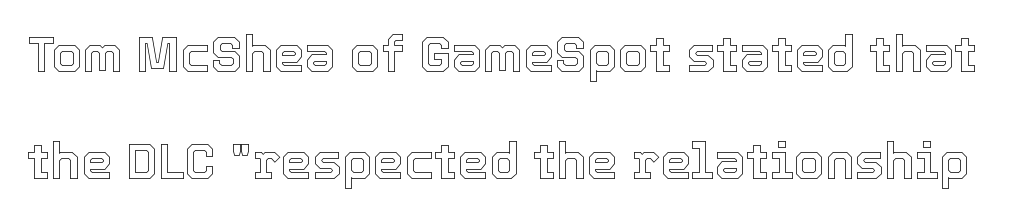
Q: Is the text italic (slanted)? A: No, it is upright.
Q: Is the text underlined? A: No.
Q: Is the spacing between letters normal or unusually wide? A: Normal.
Q: Is the spacing between lines tight, normal or loose? A: Loose.
Q: Width (condensed, normal, or wide)? A: Normal.
Q: x-height? A: Medium.
Q: Monospaced? A: No.
